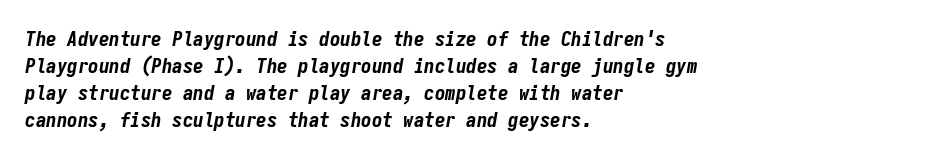
Q: Is the text bold? A: Yes.
Q: Is the text italic (slanted)? A: Yes, it leans right by about 9 degrees.
Q: Is the text underlined? A: No.
Q: How is the paragraph aligned? A: Left-aligned.
Q: Is the spacing between letters normal or unusually wide? A: Normal.
Q: Is the spacing between lines tight, normal or loose? A: Normal.
